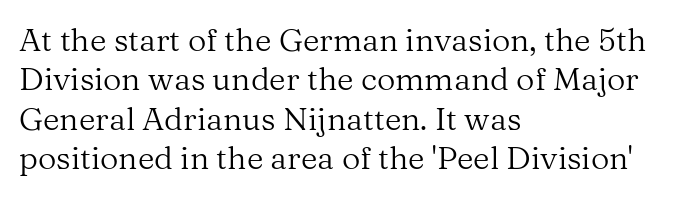
{"serif": "yes", "italic": "no", "bold": "no", "weight": "regular", "width": "normal", "stroke_contrast": "medium", "x_height": "medium", "monospaced": "no", "underline": "no", "align": "left", "line_spacing_ratio": 1.23, "letter_spacing": "normal", "letter_spacing_em": 0.0, "glyph_px": 32}
